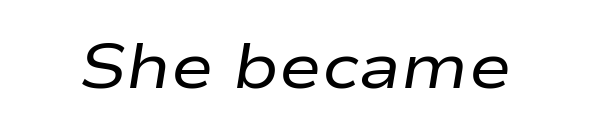
Nobody drew a line under any word here. Style check: oblique. Compared with a typical body face, this is equally light or lighter still. You could call the tracking neutral — neither tight nor loose. The face used here is proportionally spaced, like ordinary book or web type.
